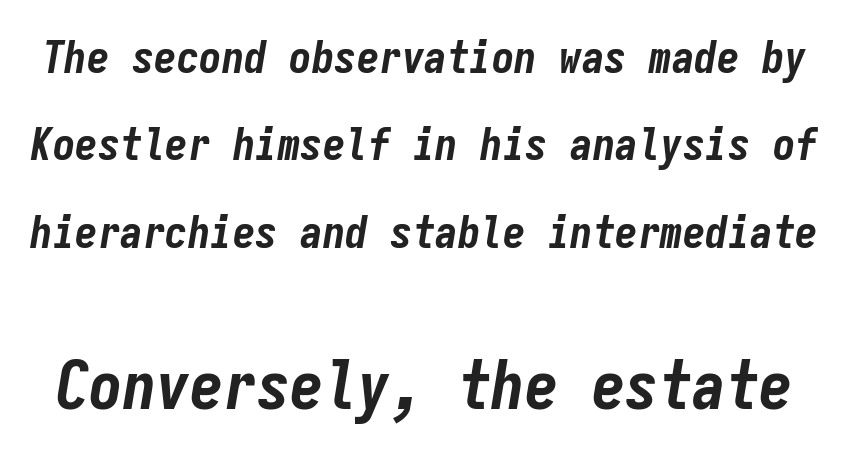
{"italic": "yes", "lean": "right", "slant_degrees": 9, "bold": "yes", "weight": "bold", "width": "condensed", "stroke_contrast": "low", "x_height": "medium", "monospaced": "yes", "underline": "no", "line_spacing": "loose", "line_spacing_ratio": 1.94, "letter_spacing": "normal", "letter_spacing_em": 0.0, "larger_block": "second", "size_ratio": 1.49, "glyph_px": 67}
